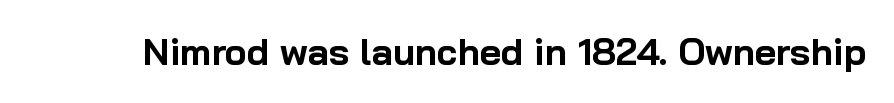
The image shows 37 px bold sans-serif type, upright; set normal letter spacing, not underlined; low stroke contrast and a medium x-height.
